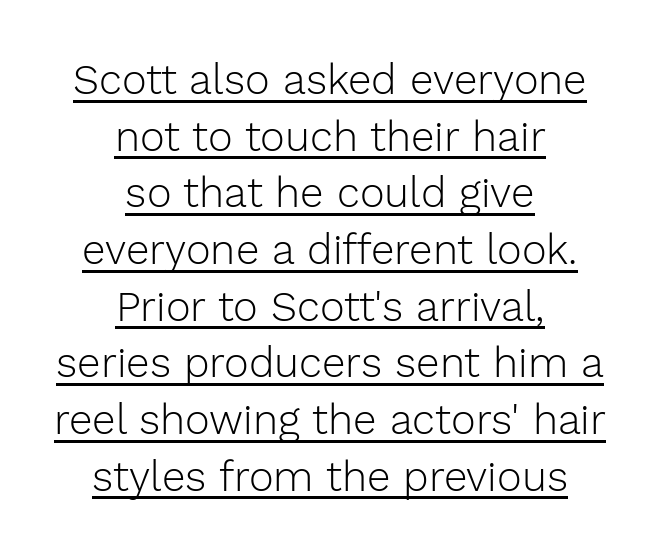
{"serif": "no", "italic": "no", "bold": "no", "weight": "light", "width": "normal", "stroke_contrast": "low", "x_height": "medium", "monospaced": "no", "underline": "yes", "align": "center", "line_spacing": "normal", "line_spacing_ratio": 1.35, "letter_spacing": "normal", "letter_spacing_em": 0.0, "glyph_px": 42}
